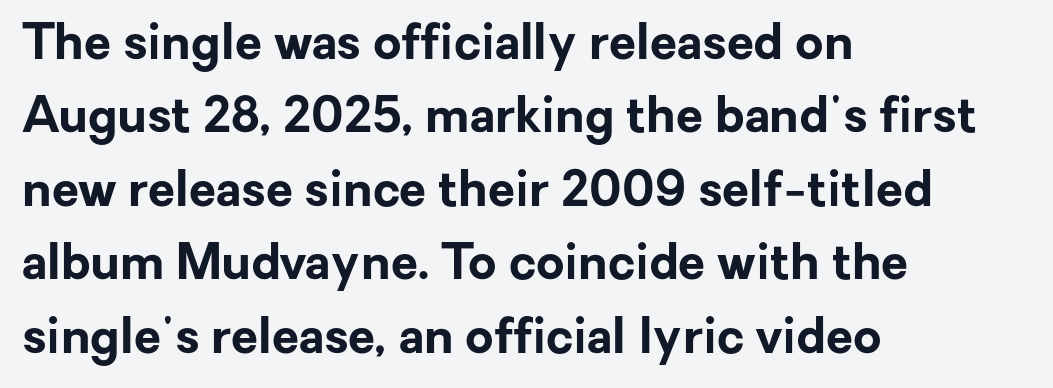
Q: Is the text bold? A: Yes.
Q: Is the text italic (slanted)? A: No, it is upright.
Q: Is the typeface a serif or a sans-serif typeface? A: Sans-serif.
Q: Is the text underlined? A: No.
Q: How is the paragraph aligned? A: Left-aligned.
Q: Is the spacing between letters normal or unusually wide? A: Normal.
Q: Is the spacing between lines tight, normal or loose? A: Normal.
Q: Width (condensed, normal, or wide)? A: Normal.
Q: Stroke contrast? A: Low.
Q: x-height? A: Medium.
Q: Monospaced? A: No.
